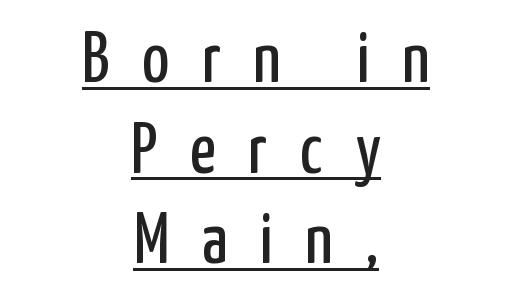
{"serif": "no", "italic": "no", "bold": "no", "weight": "regular", "width": "condensed", "stroke_contrast": "low", "x_height": "medium", "monospaced": "no", "underline": "yes", "align": "center", "line_spacing_ratio": 1.24, "letter_spacing": "wide", "letter_spacing_em": 0.44, "glyph_px": 73}
